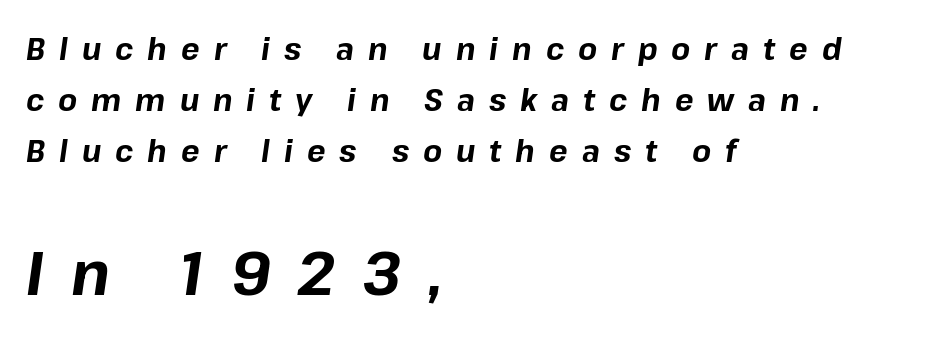
{"italic": "yes", "lean": "right", "slant_degrees": 8, "bold": "yes", "weight": "bold", "width": "normal", "stroke_contrast": "low", "x_height": "medium", "monospaced": "no", "underline": "no", "align": "left", "line_spacing": "normal", "line_spacing_ratio": 1.64, "letter_spacing": "wide", "letter_spacing_em": 0.45, "larger_block": "second", "size_ratio": 2.0, "glyph_px": 62}
